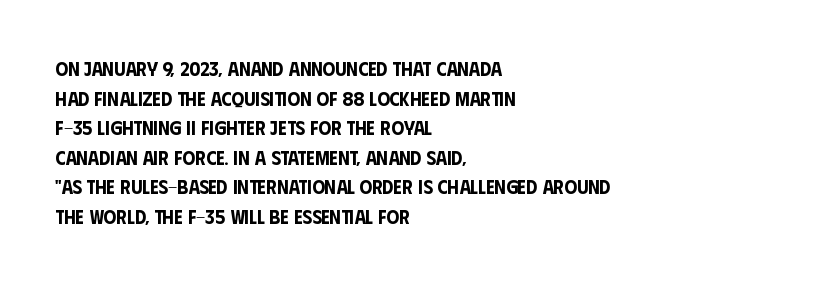
The image shows 20 px text type, upright; set left-aligned, normal line spacing (1.48x), normal letter spacing, not underlined.
